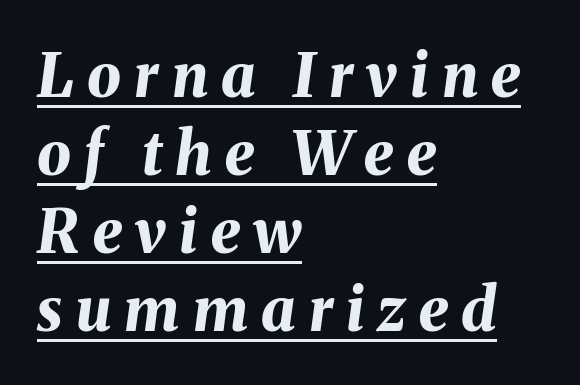
{"italic": "yes", "lean": "right", "slant_degrees": 8, "bold": "yes", "weight": "bold", "width": "normal", "stroke_contrast": "medium", "x_height": "medium", "monospaced": "no", "underline": "yes", "align": "left", "line_spacing": "normal", "line_spacing_ratio": 1.3, "letter_spacing": "wide", "letter_spacing_em": 0.22, "glyph_px": 60}
